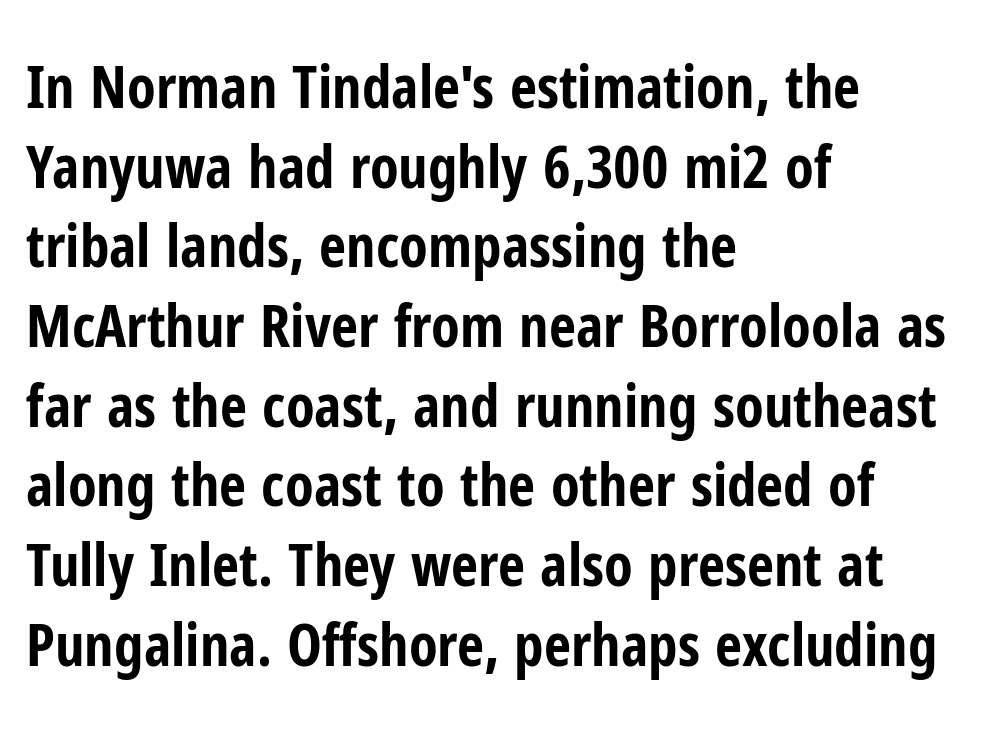
You could not count columns in this text — the font is proportionally spaced. Posture: vertical. Heft: maximum for text — a bold. The passage shown is not underscored anywhere. This sample keeps an unexceptional amount of space between lines. Between one letter and the next there's only the usual sliver of space.
